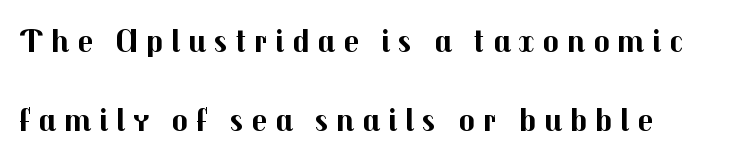
Q: Is the text bold? A: Yes.
Q: Is the text italic (slanted)? A: No, it is upright.
Q: Is the typeface a serif or a sans-serif typeface? A: Sans-serif.
Q: Is the text underlined? A: No.
Q: How is the paragraph aligned? A: Left-aligned.
Q: Is the spacing between letters normal or unusually wide? A: Unusually wide.
Q: Is the spacing between lines tight, normal or loose? A: Loose.
Q: Width (condensed, normal, or wide)? A: Normal.
Q: Stroke contrast? A: Medium.
Q: x-height? A: Medium.
Q: Monospaced? A: No.
